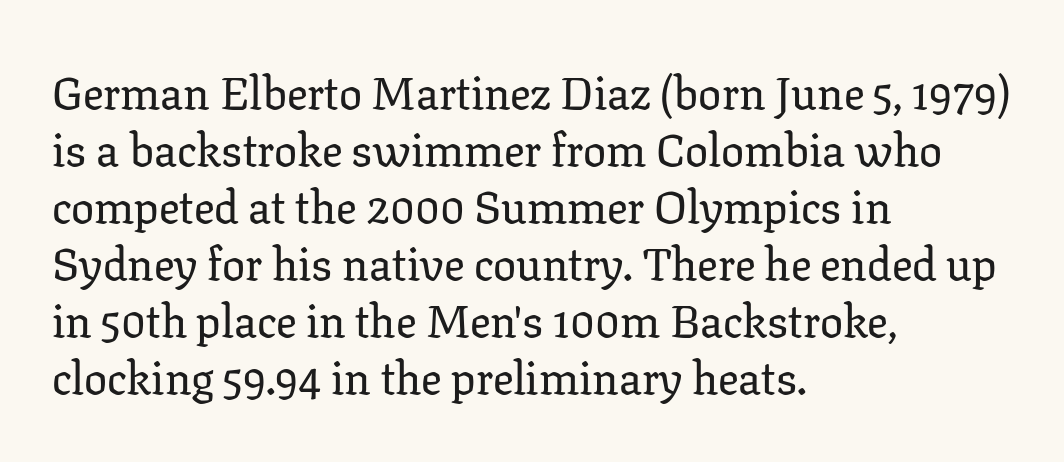
Q: Is the text italic (slanted)? A: No, it is upright.
Q: Is the typeface a serif or a sans-serif typeface? A: Serif.
Q: Is the text underlined? A: No.
Q: How is the paragraph aligned? A: Left-aligned.
Q: Is the spacing between letters normal or unusually wide? A: Normal.
Q: Width (condensed, normal, or wide)? A: Normal.
Q: Stroke contrast? A: Low.
Q: x-height? A: Medium.
Q: Monospaced? A: No.
